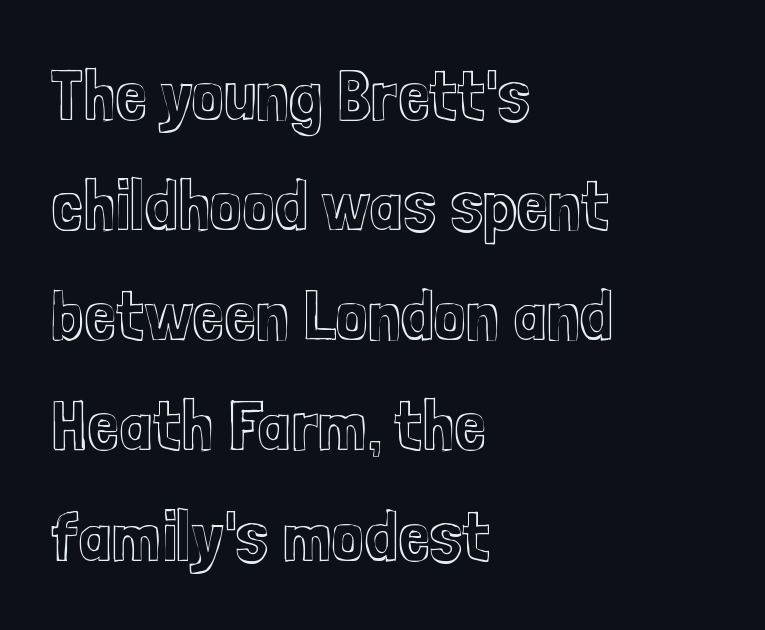
The image shows 72 px condensed type, upright; set left-aligned, normal line spacing (1.53x), normal letter spacing, not underlined; a medium x-height.
